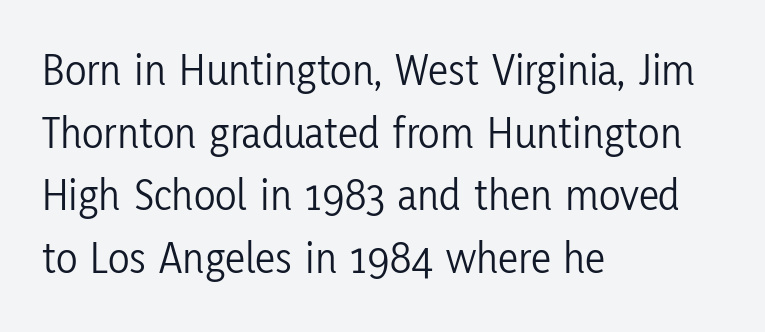
{"serif": "no", "italic": "no", "bold": "no", "weight": "light", "width": "condensed", "stroke_contrast": "low", "x_height": "medium", "monospaced": "no", "underline": "no", "align": "left", "line_spacing": "normal", "line_spacing_ratio": 1.39, "letter_spacing": "normal", "letter_spacing_em": 0.0, "glyph_px": 45}
